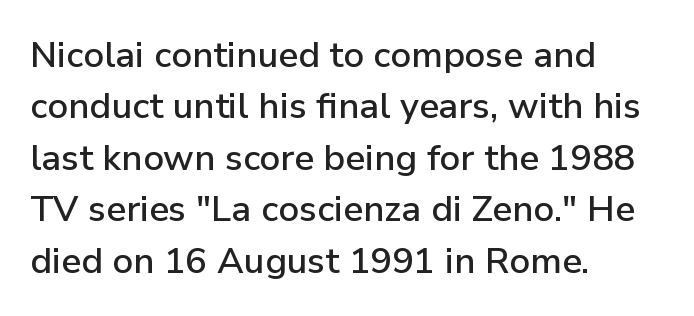
Q: Is the text italic (slanted)? A: No, it is upright.
Q: Is the typeface a serif or a sans-serif typeface? A: Sans-serif.
Q: Is the text underlined? A: No.
Q: How is the paragraph aligned? A: Left-aligned.
Q: Is the spacing between letters normal or unusually wide? A: Normal.
Q: Is the spacing between lines tight, normal or loose? A: Normal.
Q: Width (condensed, normal, or wide)? A: Normal.
Q: Stroke contrast? A: Low.
Q: x-height? A: Medium.
Q: Monospaced? A: No.
